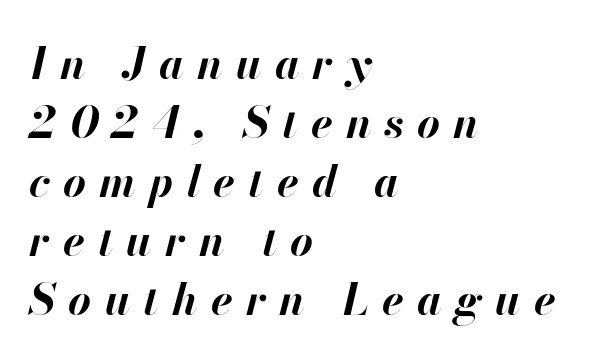
The image shows 44 px bold type, italic (leaning right); set left-aligned, normal line spacing (1.34x), unusually wide letter spacing (+0.3 em), not underlined; high stroke contrast and a small x-height.
